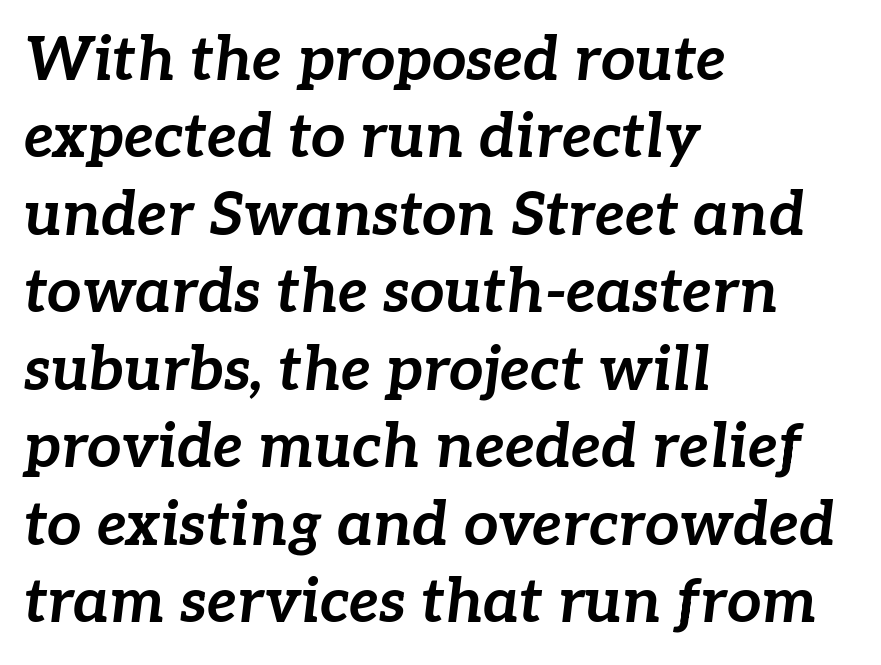
Q: Is the text bold? A: Yes.
Q: Is the text italic (slanted)? A: Yes, it leans right by about 7 degrees.
Q: Is the text underlined? A: No.
Q: How is the paragraph aligned? A: Left-aligned.
Q: Is the spacing between letters normal or unusually wide? A: Normal.
Q: Is the spacing between lines tight, normal or loose? A: Normal.
Q: Width (condensed, normal, or wide)? A: Normal.
Q: Stroke contrast? A: Low.
Q: x-height? A: Medium.
Q: Monospaced? A: No.
